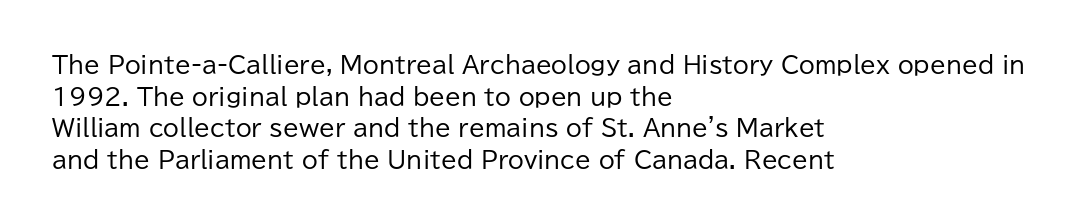
The strokes are not fattened; the text isn't bold. Beneath every word, the page is bare. Every row of glyphs begins at an identical x-position on the left. In terms of posture, this sample is upright.
